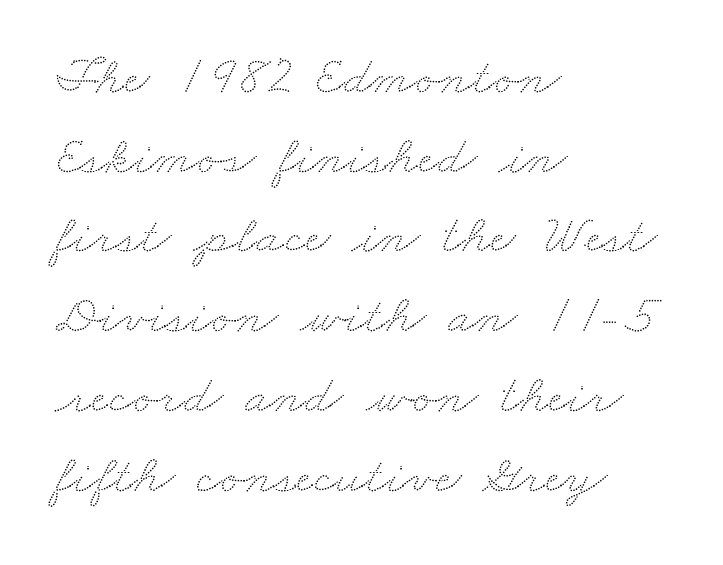
Q: Is the text underlined? A: No.
Q: How is the paragraph aligned? A: Left-aligned.
Q: Is the spacing between letters normal or unusually wide? A: Normal.
Q: Is the spacing between lines tight, normal or loose? A: Normal.
Q: Width (condensed, normal, or wide)? A: Wide.
Q: Stroke contrast? A: Low.
Q: x-height? A: Small.
Q: Monospaced? A: No.
